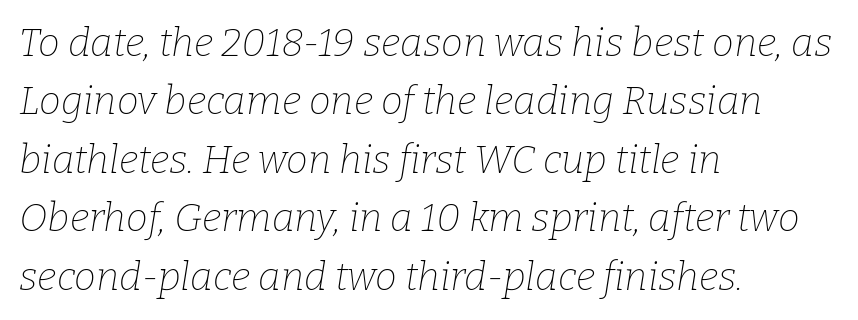
{"serif": "yes", "italic": "yes", "lean": "right", "slant_degrees": 9, "bold": "no", "weight": "thin", "width": "normal", "stroke_contrast": "low", "x_height": "medium", "monospaced": "no", "underline": "no", "align": "left", "line_spacing": "normal", "line_spacing_ratio": 1.5, "letter_spacing": "normal", "letter_spacing_em": 0.0, "glyph_px": 39}
